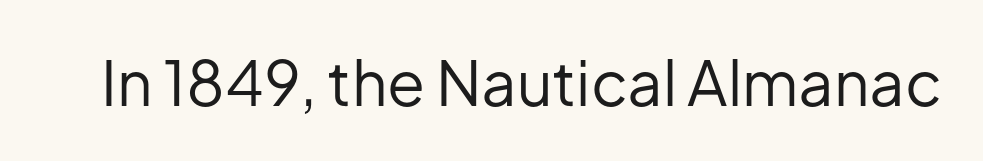
You could not count columns in this text — the font is proportionally spaced. The letters sit at their default tracking, neither squeezed nor spread. Anything drawn beneath the words? Only blank space. Upright lettering throughout. I'd call this a sans setting — the letters go barefoot. Is the stroke heavy? The answer is a plain regular-or-lighter.
